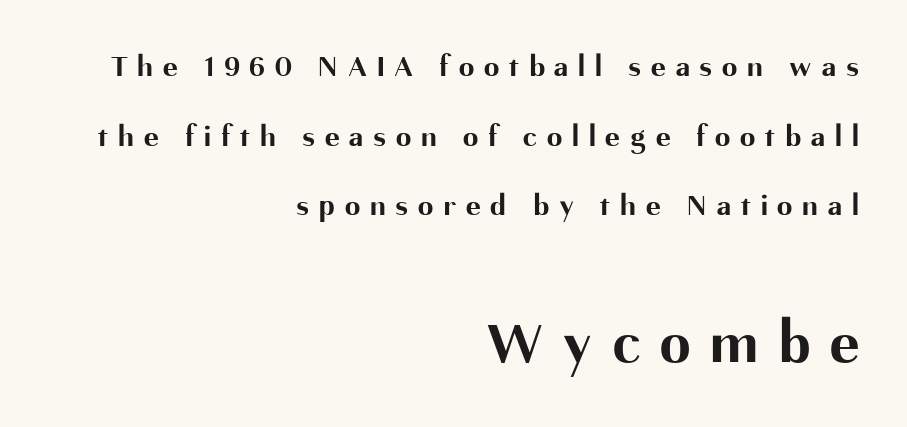
The more generous point size was reserved for the lower chunk. Set as a true bold cut, around the 700 mark. Spacing verdict: proportional, widths tailored to each character. In CSS terms this would be text-align: right. The letters stand upright; this is a roman face. The face used here is rendered with a markedly widened letterfit.
